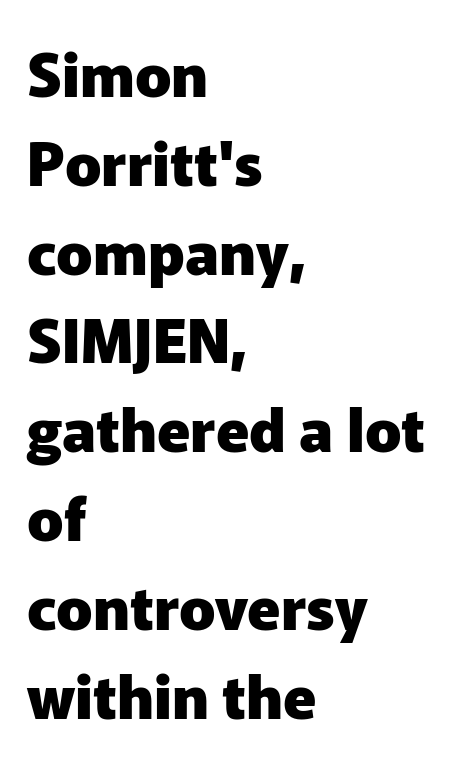
{"serif": "no", "italic": "no", "bold": "yes", "weight": "heavy", "width": "normal", "stroke_contrast": "low", "x_height": "medium", "monospaced": "no", "underline": "no", "align": "left", "line_spacing": "normal", "line_spacing_ratio": 1.48, "letter_spacing": "normal", "letter_spacing_em": 0.0, "glyph_px": 60}
